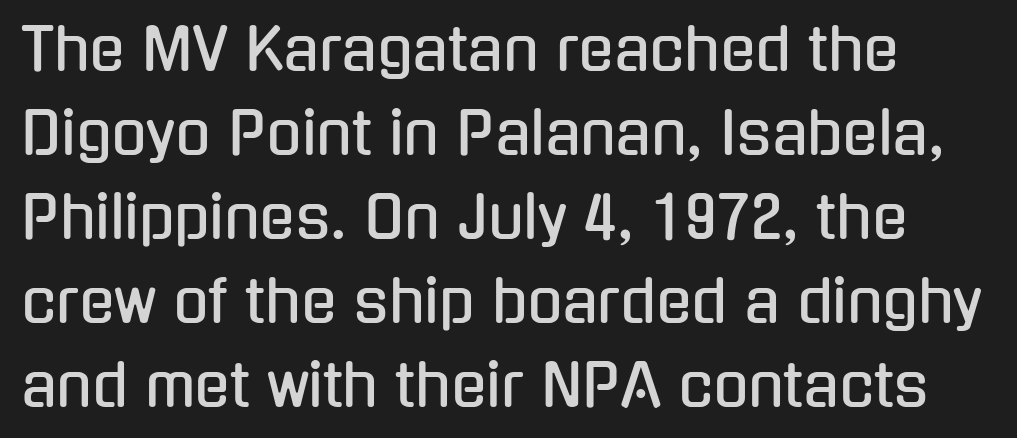
Q: Is the text italic (slanted)? A: No, it is upright.
Q: Is the typeface a serif or a sans-serif typeface? A: Sans-serif.
Q: Is the text underlined? A: No.
Q: Is the spacing between letters normal or unusually wide? A: Normal.
Q: Is the spacing between lines tight, normal or loose? A: Normal.
Q: Width (condensed, normal, or wide)? A: Condensed.
Q: Stroke contrast? A: Low.
Q: x-height? A: Medium.
Q: Monospaced? A: No.
